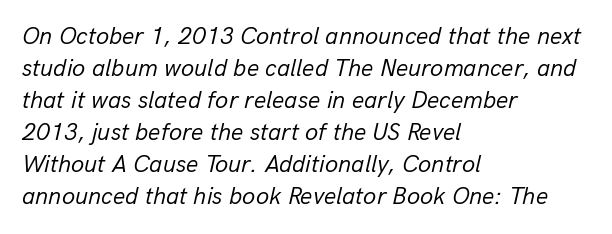
{"italic": "yes", "lean": "right", "slant_degrees": 13, "bold": "no", "underline": "no", "align": "left", "line_spacing": "normal", "line_spacing_ratio": 1.33, "letter_spacing": "normal", "letter_spacing_em": 0.0, "glyph_px": 24}
